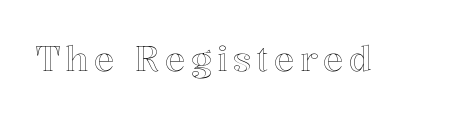
The image shows 34 px text type, upright; set not underlined; a medium x-height.
